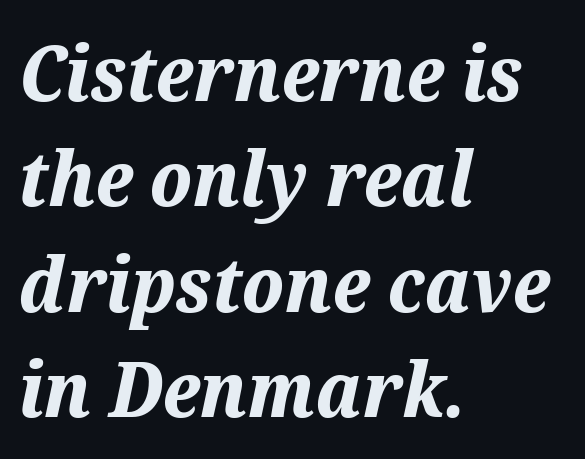
Q: Is the text bold? A: Yes.
Q: Is the text italic (slanted)? A: Yes, it leans right by about 12 degrees.
Q: Is the text underlined? A: No.
Q: How is the paragraph aligned? A: Left-aligned.
Q: Is the spacing between letters normal or unusually wide? A: Normal.
Q: Is the spacing between lines tight, normal or loose? A: Normal.
Q: Width (condensed, normal, or wide)? A: Normal.
Q: Stroke contrast? A: Medium.
Q: x-height? A: Medium.
Q: Monospaced? A: No.
